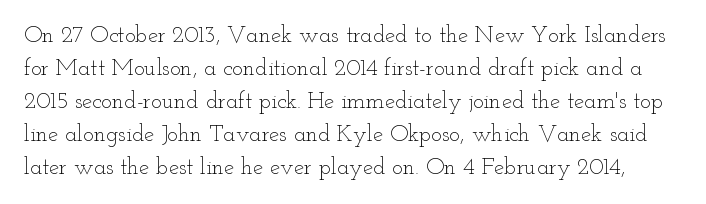
Q: Is the text bold? A: No.
Q: Is the text italic (slanted)? A: No, it is upright.
Q: Is the text underlined? A: No.
Q: Is the spacing between letters normal or unusually wide? A: Normal.
Q: Is the spacing between lines tight, normal or loose? A: Normal.
